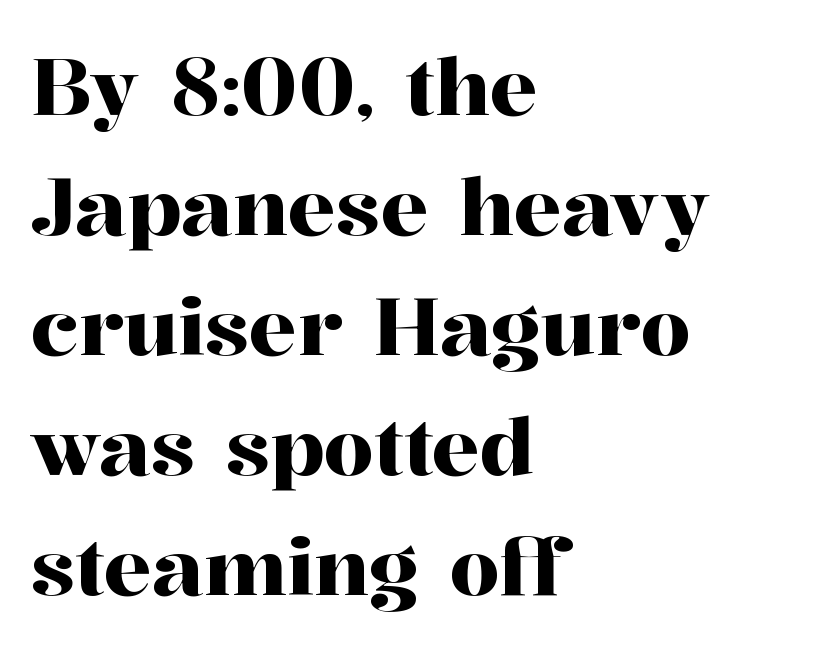
The image shows 80 px serif type, upright; set left-aligned, normal line spacing (1.5x), normal letter spacing, not underlined; high stroke contrast and a medium x-height.
